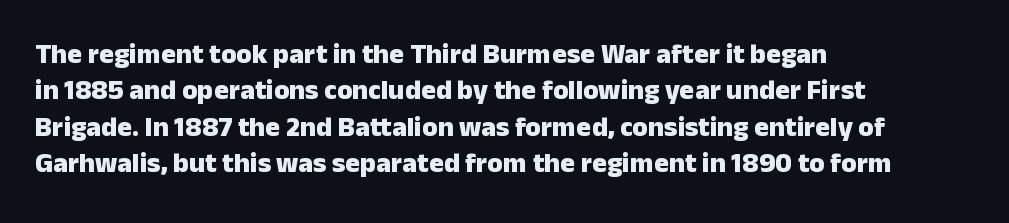
The image shows 28 px heavy sans-serif type, upright; set left-aligned, normal line spacing (1.3x), normal letter spacing, not underlined; low stroke contrast and a medium x-height.
